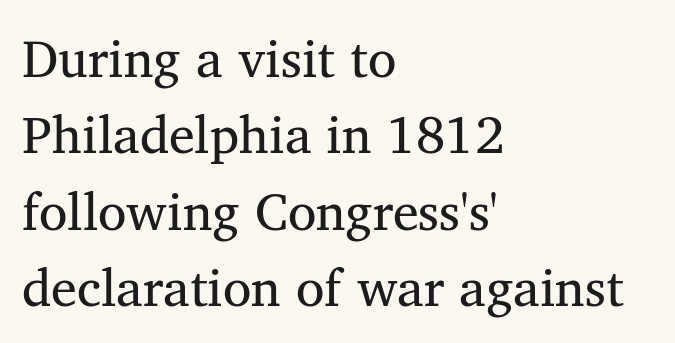
Tall strokes in this sample are plumb rather than angled. Type without underlining. The letters carry serifs — small finishing strokes at the ends of their stems. The font sits on the lighter half of the weight spectrum, regular included. How are the letters spaced? Ordinarily, with no added tracking. The line-height multiplier appears to be the usual default.
